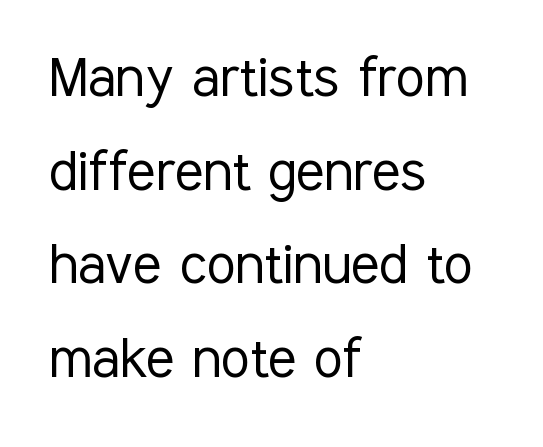
The image shows 66 px light, condensed sans-serif type, upright; set left-aligned, normal line spacing (1.42x), normal letter spacing, not underlined; low stroke contrast and a medium x-height.
